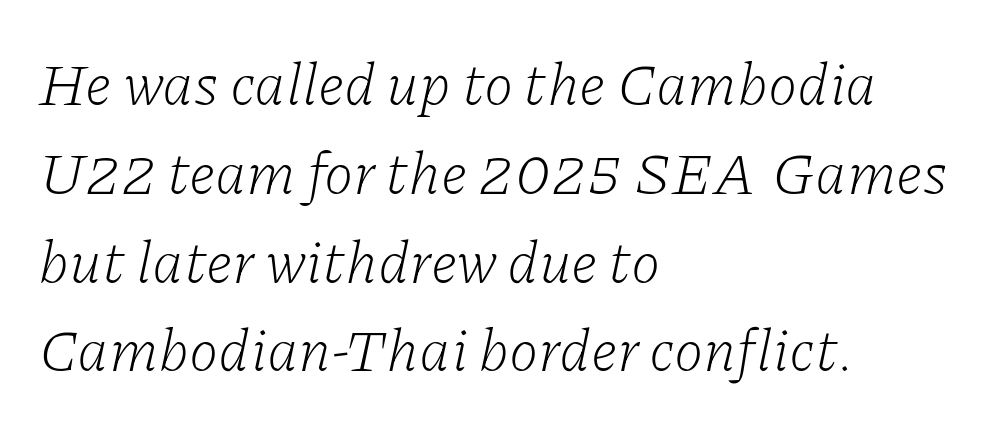
Q: Is the text bold? A: No.
Q: Is the text italic (slanted)? A: Yes, it leans right by about 11 degrees.
Q: Is the typeface a serif or a sans-serif typeface? A: Serif.
Q: Is the text underlined? A: No.
Q: How is the paragraph aligned? A: Left-aligned.
Q: Is the spacing between letters normal or unusually wide? A: Normal.
Q: Is the spacing between lines tight, normal or loose? A: Normal.
Q: Width (condensed, normal, or wide)? A: Normal.
Q: Stroke contrast? A: Low.
Q: x-height? A: Medium.
Q: Monospaced? A: No.
